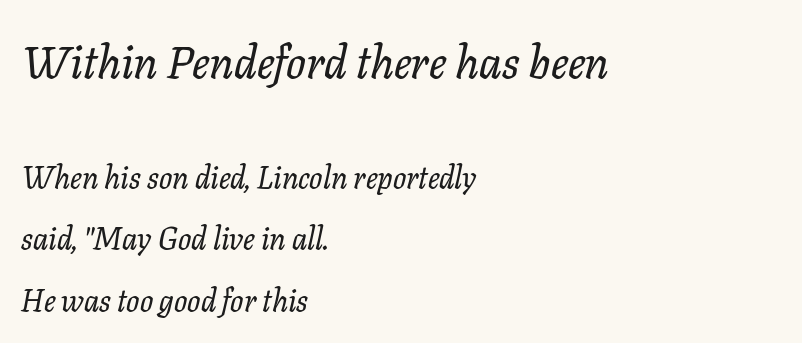
Default kerning and tracking; the words read as compact shapes. Stroke terminals: seriffed. Character widths vary here, with narrow letters taking less room than wide ones. The initial chunk of copy outweighs the following chunk in type size. Teacher's note: observe the even left margin — that is flush-left alignment.
